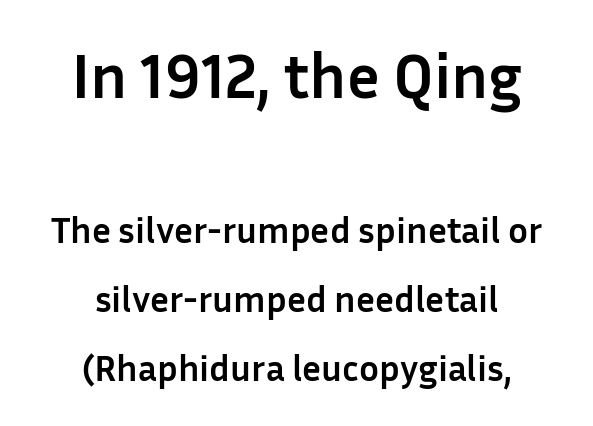
Q: Is the text bold? A: Yes.
Q: Is the text italic (slanted)? A: No, it is upright.
Q: Is the typeface a serif or a sans-serif typeface? A: Sans-serif.
Q: Is the text underlined? A: No.
Q: How is the paragraph aligned? A: Centered.
Q: Is the spacing between letters normal or unusually wide? A: Normal.
Q: Which block of text is set in a larger size, the first (top) or the second (bottom)? A: The first (top) one.
Q: Width (condensed, normal, or wide)? A: Normal.
Q: Stroke contrast? A: Low.
Q: x-height? A: Medium.
Q: Monospaced? A: No.
